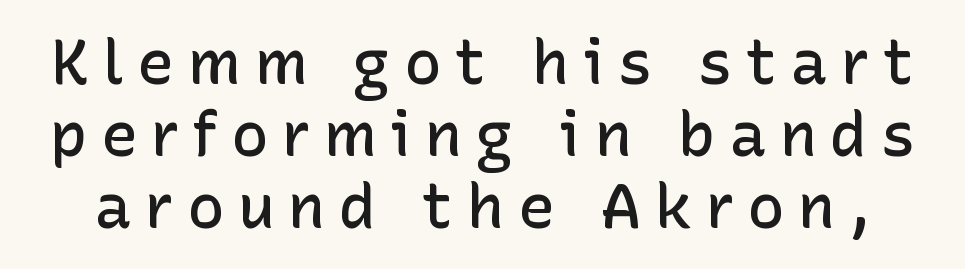
Q: Is the text bold? A: Semi-bold.
Q: Is the text italic (slanted)? A: No, it is upright.
Q: Is the typeface a serif or a sans-serif typeface? A: Sans-serif.
Q: Is the text underlined? A: No.
Q: Is the spacing between letters normal or unusually wide? A: Unusually wide.
Q: Width (condensed, normal, or wide)? A: Normal.
Q: Stroke contrast? A: Low.
Q: x-height? A: Medium.
Q: Monospaced? A: No.
